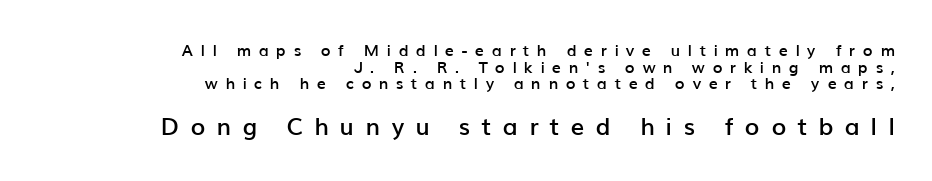
Q: Is the text bold? A: Semi-bold.
Q: Is the text italic (slanted)? A: No, it is upright.
Q: Is the text underlined? A: No.
Q: How is the paragraph aligned? A: Right-aligned.
Q: Is the spacing between letters normal or unusually wide? A: Unusually wide.
Q: Is the spacing between lines tight, normal or loose? A: Tight.
Q: Which block of text is set in a larger size, the first (top) or the second (bottom)? A: The second (bottom) one.
